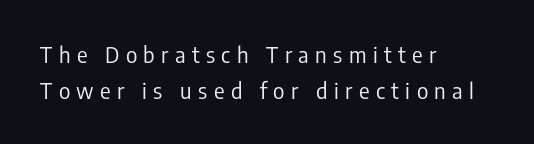
The image shows 22 px text type, upright; set left-aligned, normal line spacing (1.63x), unusually wide letter spacing (+0.29 em), not underlined.
